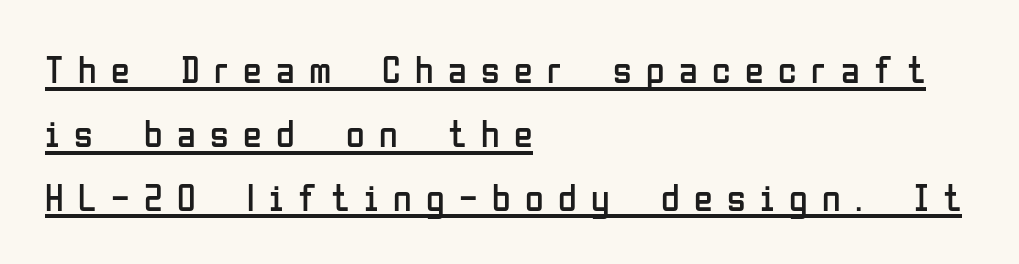
Decoration check: the copy is underlined. Summary of vertical rhythm: regular, with standard interline spacing. The font sits on the lighter half of the weight spectrum, regular included. The tracking reads as deliberately expanded to a designer's eye.
